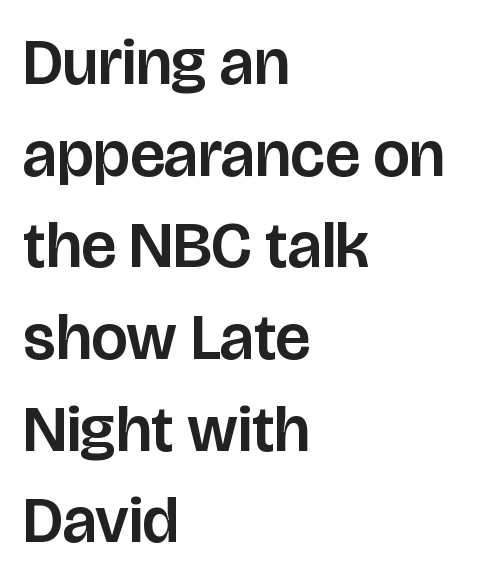
Q: Is the text italic (slanted)? A: No, it is upright.
Q: Is the typeface a serif or a sans-serif typeface? A: Sans-serif.
Q: Is the text underlined? A: No.
Q: How is the paragraph aligned? A: Left-aligned.
Q: Is the spacing between letters normal or unusually wide? A: Normal.
Q: Is the spacing between lines tight, normal or loose? A: Normal.
Q: Width (condensed, normal, or wide)? A: Normal.
Q: Stroke contrast? A: Low.
Q: x-height? A: Large.
Q: Monospaced? A: No.
